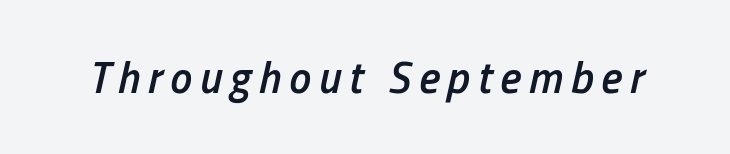
An italicized treatment has been applied to the whole sample. The face used here is a semibold: visibly heavier than regular, lighter than bold. Do the characters align in a grid? No, the font is proportional. The area under the type is left untouched.
